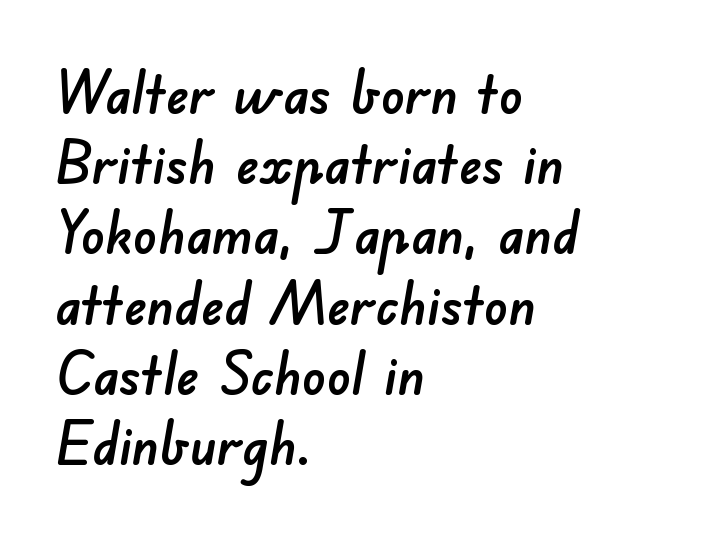
Is the letter spacing exaggerated? No — it looks like the ordinary default. In CSS terms this would be text-align: left. The zone under the glyphs is completely vacant. The glyphs in this specimen are sans serif.
